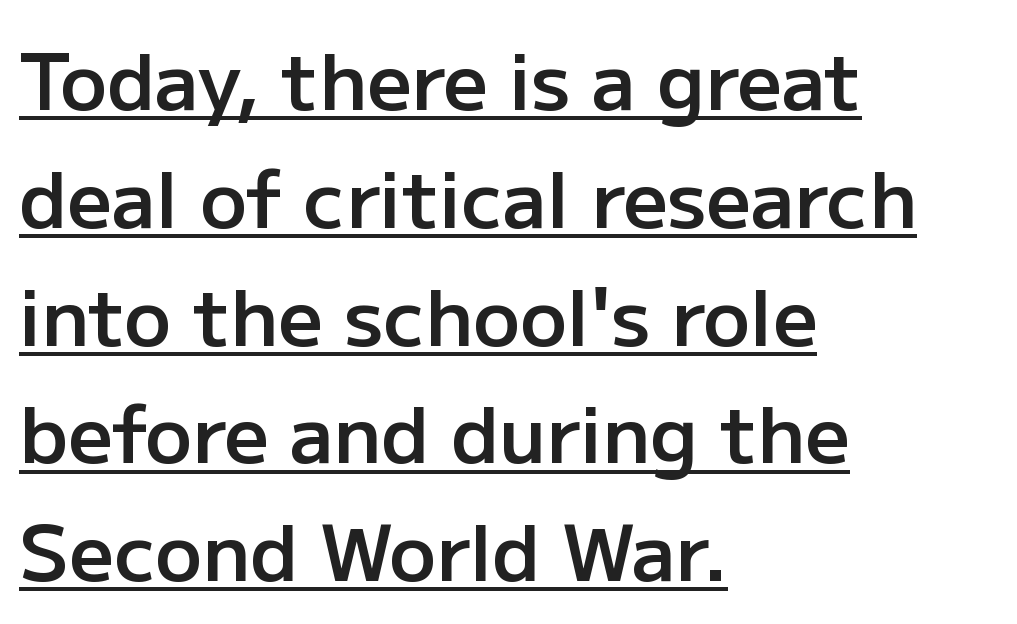
The image shows 78 px semibold sans-serif type, upright; set left-aligned, normal line spacing (1.51x), normal letter spacing, underlined; low stroke contrast and a medium x-height.
